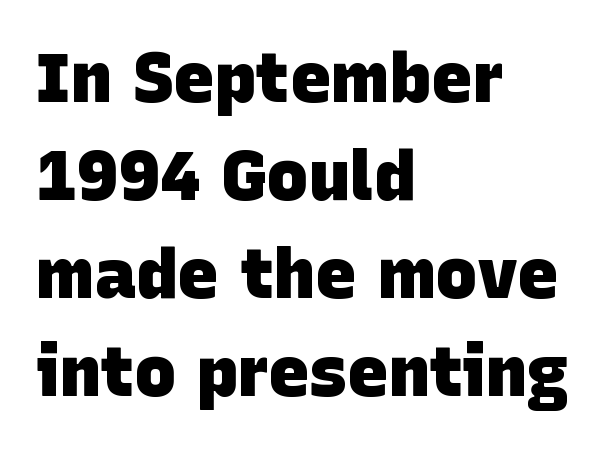
Q: Is the text bold? A: Yes.
Q: Is the typeface a serif or a sans-serif typeface? A: Sans-serif.
Q: Is the text underlined? A: No.
Q: How is the paragraph aligned? A: Left-aligned.
Q: Is the spacing between letters normal or unusually wide? A: Normal.
Q: Is the spacing between lines tight, normal or loose? A: Normal.
Q: Width (condensed, normal, or wide)? A: Normal.
Q: Stroke contrast? A: Low.
Q: x-height? A: Large.
Q: Monospaced? A: No.
